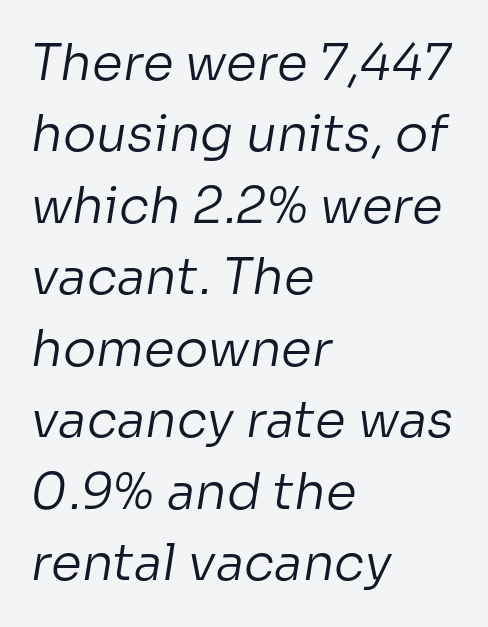
Each letter keeps its own natural width here, so spacing adapts to shape. Nothing sits at the stroke ends, so this counts as sans-serif. The zone under the glyphs is completely vacant. Left-aligned paragraph, ragged on the right.
